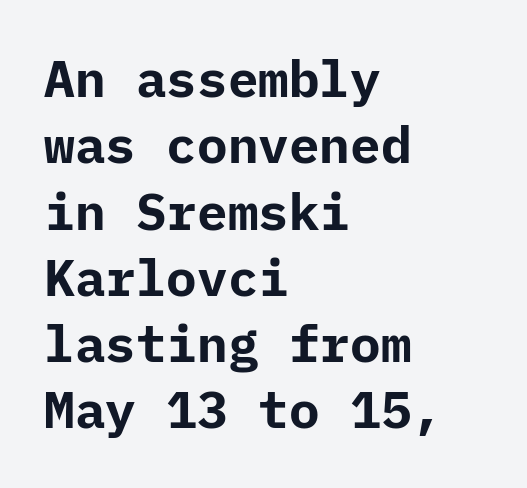
The image shows 51 px bold sans-serif type, upright; set left-aligned, normal line spacing (1.3x), normal letter spacing, not underlined; low stroke contrast and a medium x-height.
